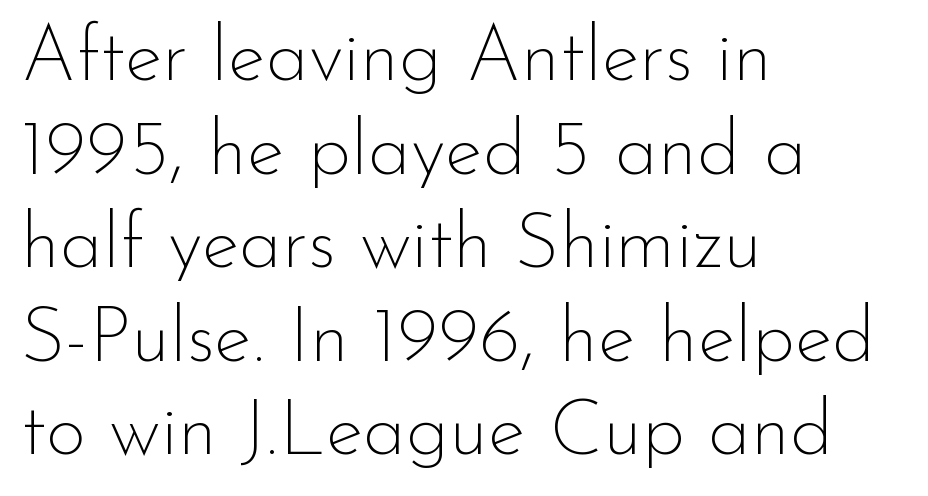
{"serif": "no", "italic": "no", "bold": "no", "weight": "thin", "width": "normal", "stroke_contrast": "low", "x_height": "small", "monospaced": "no", "underline": "no", "align": "left", "line_spacing_ratio": 1.2, "letter_spacing": "normal", "letter_spacing_em": 0.0, "glyph_px": 78}
